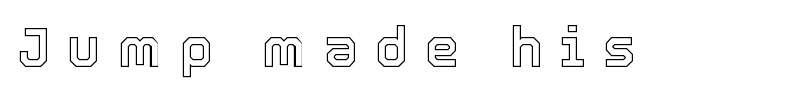
The face used here is proportionally spaced, like ordinary book or web type. Substantial extra tracking has been applied to these lines. Underlining? Definitely not there. Do the letters lean? They stand straight.
